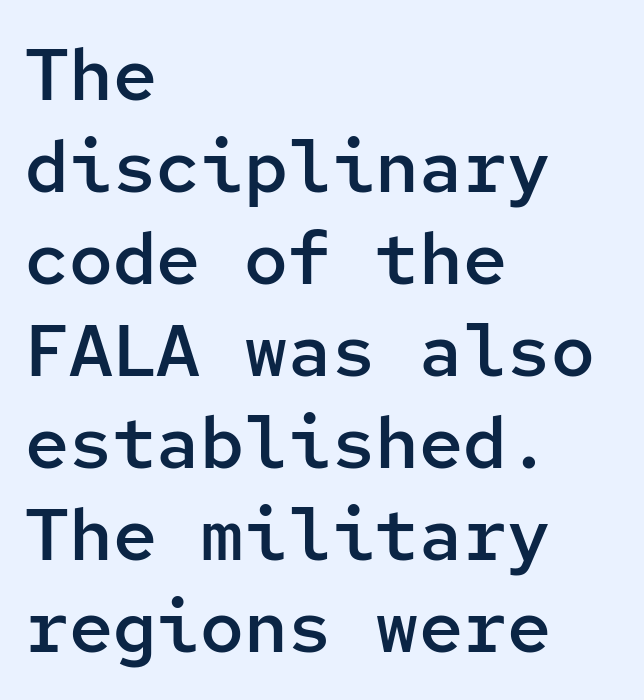
The image shows 73 px semibold sans-serif type, upright, monospaced; set left-aligned, normal line spacing (1.26x), normal letter spacing, not underlined; low stroke contrast and a medium x-height.
